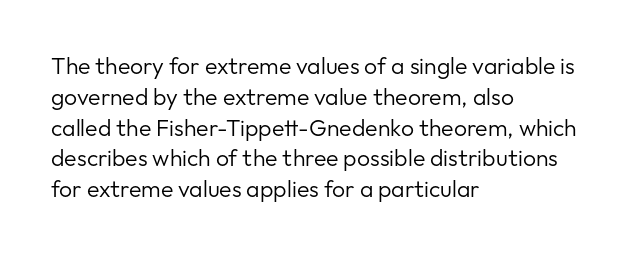
The image shows 23 px text type, upright; set left-aligned, normal line spacing (1.34x), normal letter spacing, not underlined.
